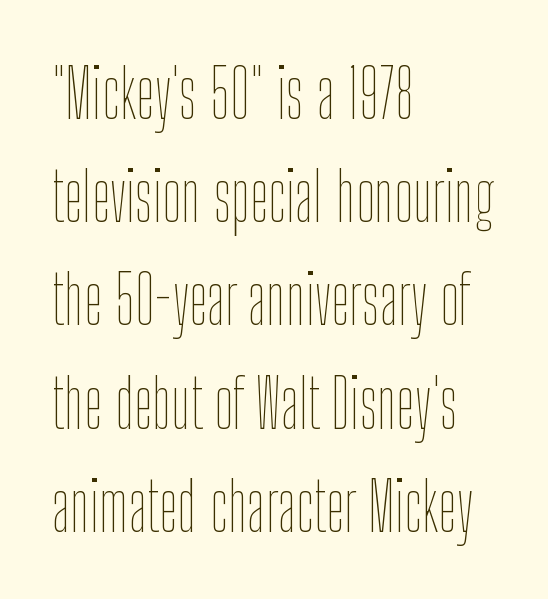
The image shows 67 px thin, condensed type, upright; set left-aligned, normal line spacing (1.54x), normal letter spacing, not underlined; low stroke contrast and a medium x-height.
